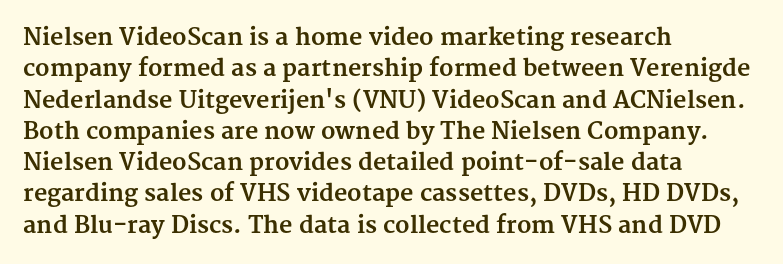
{"italic": "no", "bold": "yes", "underline": "no", "align": "left", "line_spacing": "normal", "line_spacing_ratio": 1.36, "letter_spacing": "normal", "letter_spacing_em": 0.0, "glyph_px": 23}
